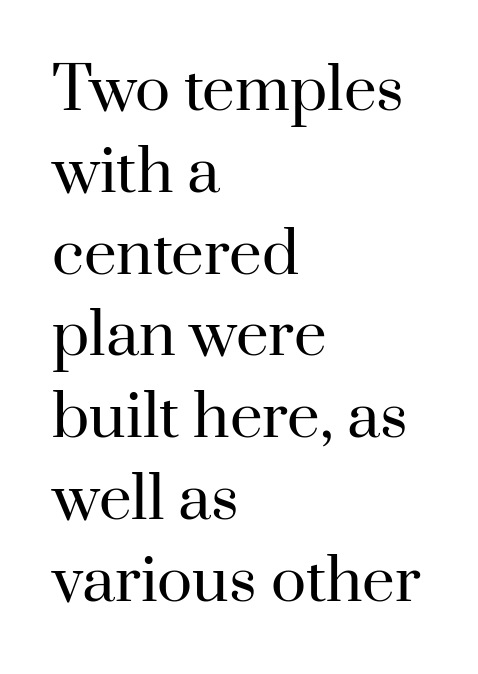
The image shows 58 px regular-weight serif type, upright; set left-aligned, normal line spacing (1.41x), normal letter spacing, not underlined; high stroke contrast and a small x-height.
